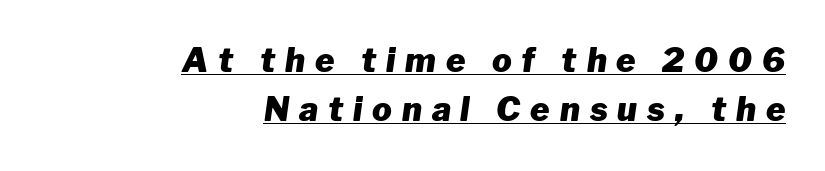
The specimen reads as italic at a glance. The lines in this sample share a right terminus and differ only in where they begin. Compared with typical body copy, the letter spacing here is much looser. Compared with typical paragraphs, the rows here are spaced about the same. As a designer I'd log this as weight 700, bold.
